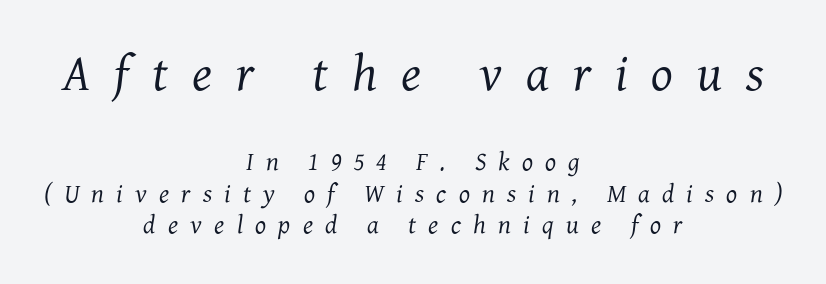
The image shows 51 px regular-weight serif type, italic (leaning right); set centered, line spacing 1.22x, unusually wide letter spacing (+0.47 em), not underlined; the first (top) block is 1.96x larger; medium stroke contrast and a medium x-height.
